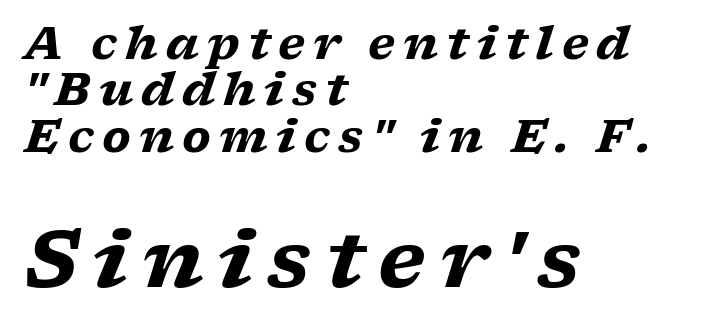
Slanted lettering throughout. How heavy is the stroke? Heavy — this is a bold. This block would grow much taller if given ordinary leading; it's compressed now. Note the varied advance widths — an 'i' is clearly narrower than an 'm'.
